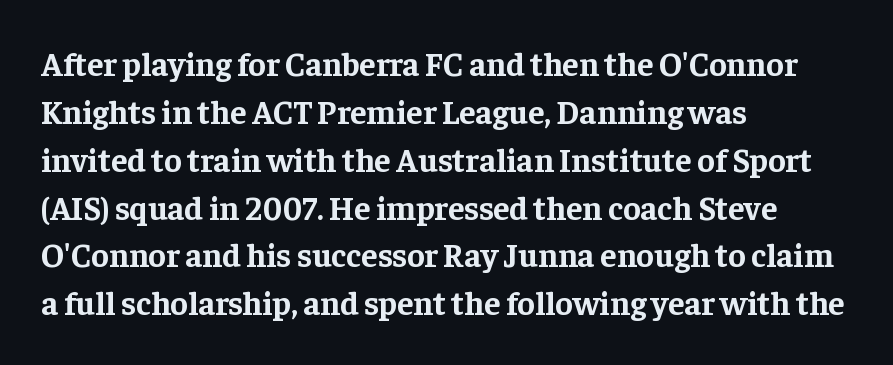
Q: Is the text bold? A: Yes.
Q: Is the text italic (slanted)? A: No, it is upright.
Q: Is the typeface a serif or a sans-serif typeface? A: Serif.
Q: Is the text underlined? A: No.
Q: How is the paragraph aligned? A: Left-aligned.
Q: Is the spacing between letters normal or unusually wide? A: Normal.
Q: Is the spacing between lines tight, normal or loose? A: Normal.
Q: Width (condensed, normal, or wide)? A: Normal.
Q: Stroke contrast? A: Low.
Q: x-height? A: Medium.
Q: Monospaced? A: No.
